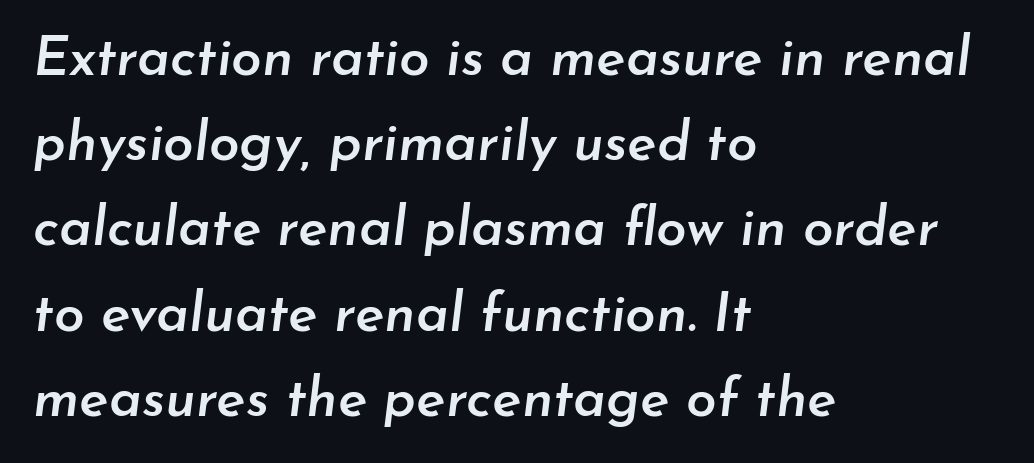
The image shows 55 px semibold type, italic (leaning right); set left-aligned, normal line spacing (1.55x), normal letter spacing, not underlined; low stroke contrast and a small x-height.
